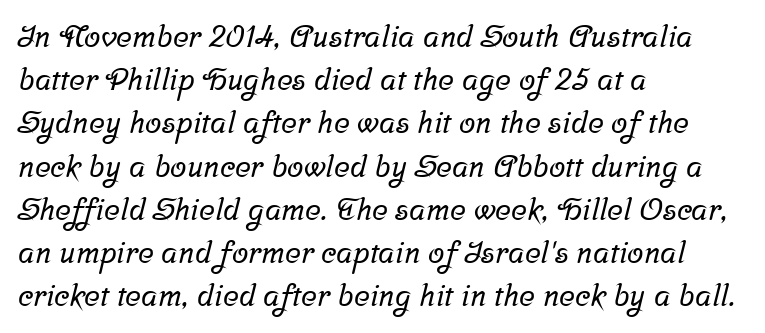
Q: Is the text underlined? A: No.
Q: How is the paragraph aligned? A: Left-aligned.
Q: Is the spacing between letters normal or unusually wide? A: Normal.
Q: Is the spacing between lines tight, normal or loose? A: Normal.
Q: Width (condensed, normal, or wide)? A: Normal.
Q: Stroke contrast? A: Low.
Q: x-height? A: Medium.
Q: Monospaced? A: No.
